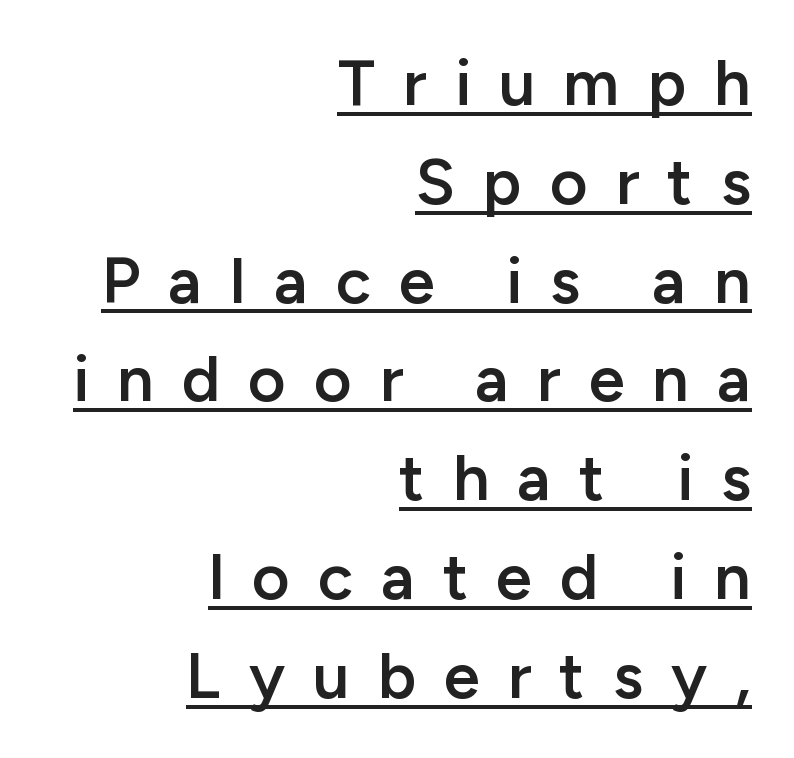
Q: Is the text bold? A: Semi-bold.
Q: Is the text italic (slanted)? A: No, it is upright.
Q: Is the typeface a serif or a sans-serif typeface? A: Sans-serif.
Q: Is the text underlined? A: Yes.
Q: How is the paragraph aligned? A: Right-aligned.
Q: Is the spacing between letters normal or unusually wide? A: Unusually wide.
Q: Is the spacing between lines tight, normal or loose? A: Normal.
Q: Width (condensed, normal, or wide)? A: Normal.
Q: Stroke contrast? A: Low.
Q: x-height? A: Medium.
Q: Monospaced? A: No.
